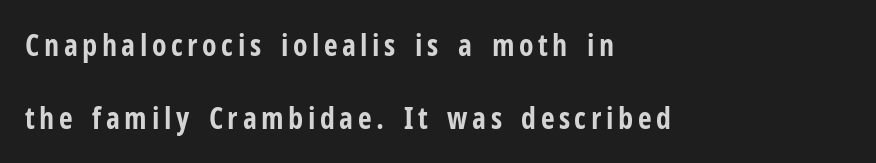
{"serif": "no", "italic": "no", "bold": "yes", "weight": "bold", "width": "condensed", "stroke_contrast": "low", "x_height": "medium", "monospaced": "no", "underline": "no", "align": "left", "line_spacing": "loose", "line_spacing_ratio": 2.43, "glyph_px": 30}
